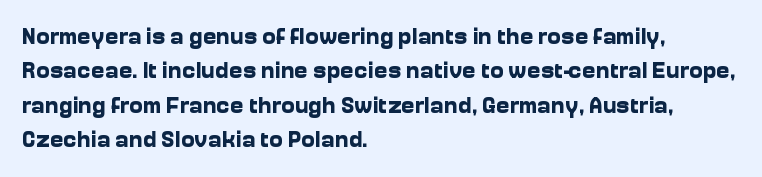
Is the letter spacing exaggerated? No — it looks like the ordinary default. Reading down the block, your eye returns to a fixed left position each line. Heavy-handed strokes throughout: this text is bold. Just letters on the line, the space beneath them empty. Baseline-to-baseline distance is the conventional proportion of letter height. A roman cut, with each character standing at attention.
